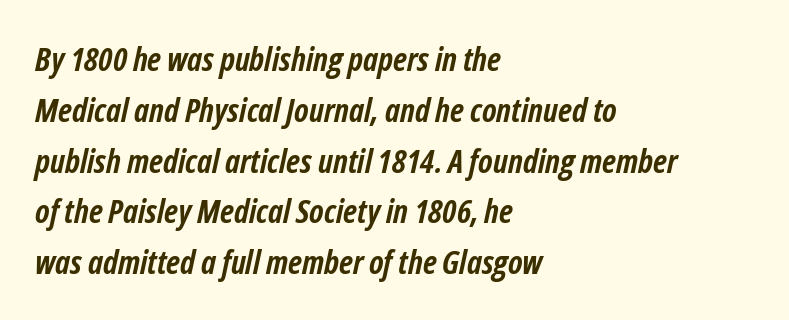
Q: Is the text bold? A: Yes.
Q: Is the text italic (slanted)? A: Yes, it leans right by about 12 degrees.
Q: Is the text underlined? A: No.
Q: How is the paragraph aligned? A: Left-aligned.
Q: Is the spacing between letters normal or unusually wide? A: Normal.
Q: Is the spacing between lines tight, normal or loose? A: Normal.
Q: Width (condensed, normal, or wide)? A: Condensed.
Q: Stroke contrast? A: Low.
Q: x-height? A: Medium.
Q: Monospaced? A: No.
